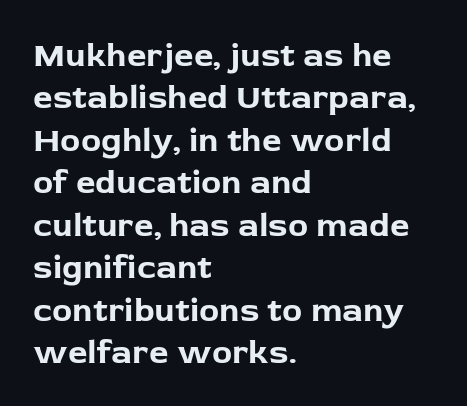
Q: Is the text bold? A: Yes.
Q: Is the text italic (slanted)? A: No, it is upright.
Q: Is the typeface a serif or a sans-serif typeface? A: Sans-serif.
Q: Is the text underlined? A: No.
Q: How is the paragraph aligned? A: Left-aligned.
Q: Is the spacing between letters normal or unusually wide? A: Normal.
Q: Is the spacing between lines tight, normal or loose? A: Normal.
Q: Width (condensed, normal, or wide)? A: Normal.
Q: Stroke contrast? A: Low.
Q: x-height? A: Medium.
Q: Monospaced? A: No.
